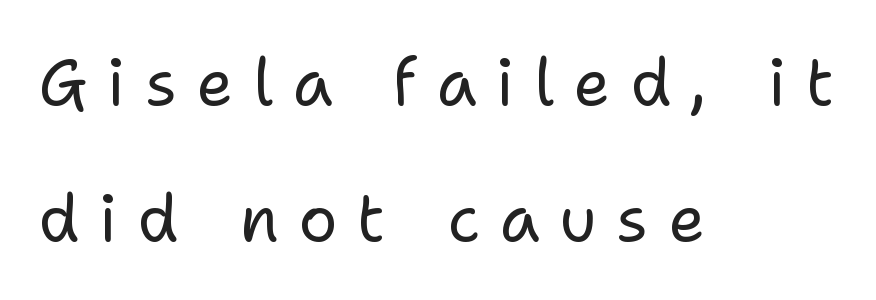
{"serif": "no", "italic": "no", "bold": "no", "weight": "regular", "width": "normal", "stroke_contrast": "low", "x_height": "medium", "monospaced": "no", "underline": "no", "align": "left", "line_spacing": "loose", "line_spacing_ratio": 2.09, "letter_spacing": "wide", "letter_spacing_em": 0.3, "glyph_px": 65}
